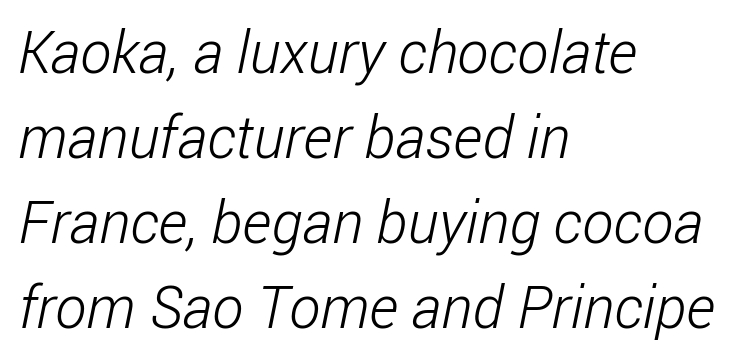
Q: Is the text bold? A: No.
Q: Is the typeface a serif or a sans-serif typeface? A: Sans-serif.
Q: Is the text underlined? A: No.
Q: How is the paragraph aligned? A: Left-aligned.
Q: Is the spacing between letters normal or unusually wide? A: Normal.
Q: Is the spacing between lines tight, normal or loose? A: Normal.
Q: Width (condensed, normal, or wide)? A: Condensed.
Q: Stroke contrast? A: Low.
Q: x-height? A: Medium.
Q: Monospaced? A: No.
